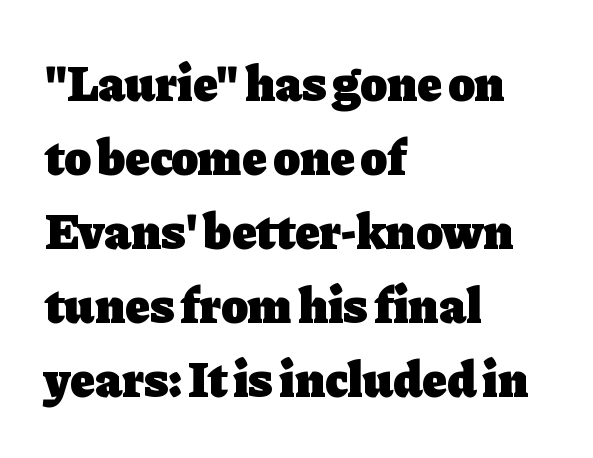
{"serif": "yes", "italic": "no", "bold": "yes", "weight": "heavy", "width": "normal", "stroke_contrast": "low", "x_height": "medium", "monospaced": "no", "underline": "no", "align": "left", "line_spacing": "normal", "line_spacing_ratio": 1.48, "letter_spacing": "normal", "letter_spacing_em": 0.0, "glyph_px": 50}
